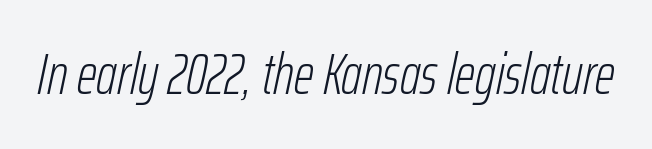
{"italic": "yes", "lean": "right", "slant_degrees": 12, "bold": "no", "weight": "light", "width": "condensed", "stroke_contrast": "low", "x_height": "medium", "monospaced": "no", "underline": "no", "letter_spacing": "normal", "letter_spacing_em": 0.0, "glyph_px": 57}
